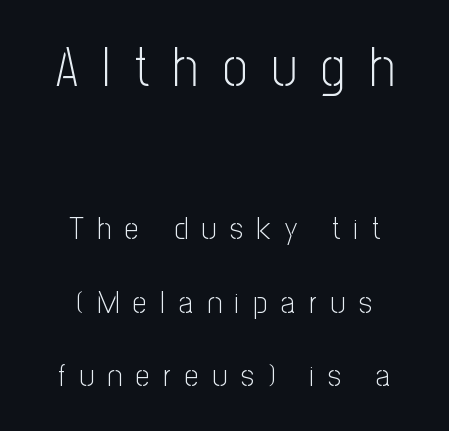
{"serif": "no", "italic": "no", "bold": "no", "weight": "light", "width": "condensed", "stroke_contrast": "low", "x_height": "medium", "monospaced": "no", "underline": "no", "align": "center", "line_spacing": "loose", "line_spacing_ratio": 2.38, "letter_spacing": "wide", "letter_spacing_em": 0.45, "larger_block": "first", "size_ratio": 1.77, "glyph_px": 55}
